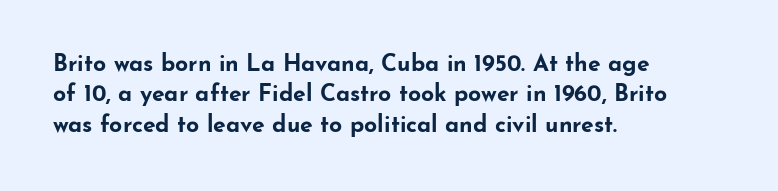
Q: Is the text bold? A: Yes.
Q: Is the text italic (slanted)? A: No, it is upright.
Q: Is the text underlined? A: No.
Q: How is the paragraph aligned? A: Left-aligned.
Q: Is the spacing between letters normal or unusually wide? A: Normal.
Q: Is the spacing between lines tight, normal or loose? A: Normal.
